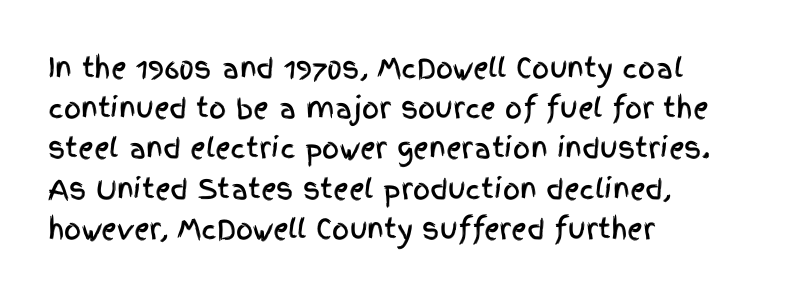
Q: Is the text italic (slanted)? A: No, it is upright.
Q: Is the text underlined? A: No.
Q: How is the paragraph aligned? A: Left-aligned.
Q: Is the spacing between letters normal or unusually wide? A: Normal.
Q: Is the spacing between lines tight, normal or loose? A: Normal.
